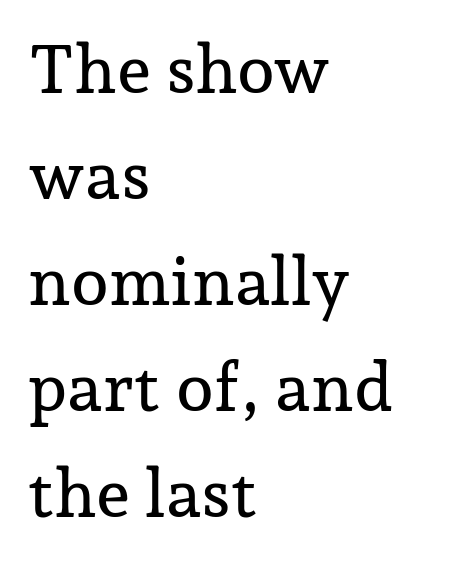
The image shows 68 px serif type, upright; set left-aligned, normal line spacing (1.56x), normal letter spacing, not underlined; low stroke contrast and a medium x-height.
